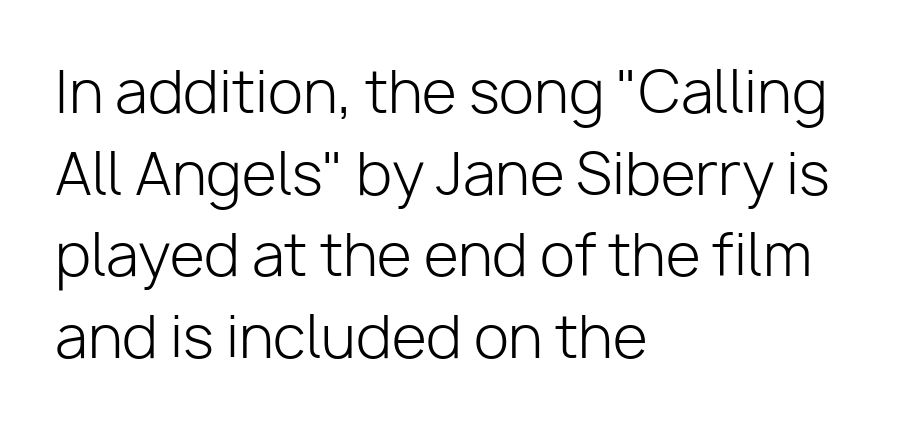
A typesetter would call this leading conventional body-copy spacing. Horizontally, the lines are justified to the leading edge only. The passage shown has conventional tracking throughout. Is this a fixed-width face? No — the glyphs have proportional, varying widths.
